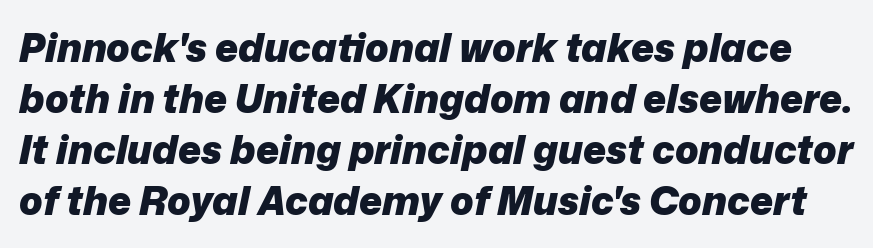
The image shows 39 px heavy type, italic (leaning right); set normal line spacing (1.31x), normal letter spacing, not underlined; low stroke contrast and a medium x-height.
